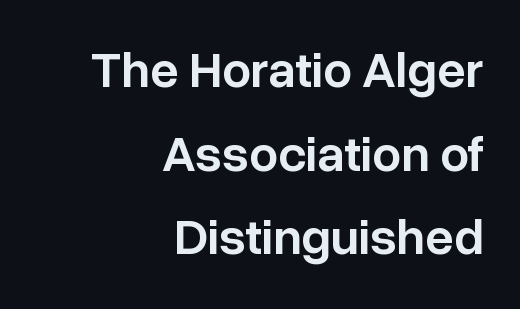
The image shows 51 px semibold sans-serif type, upright; set right-aligned, normal line spacing (1.64x), normal letter spacing, not underlined; low stroke contrast and a medium x-height.
